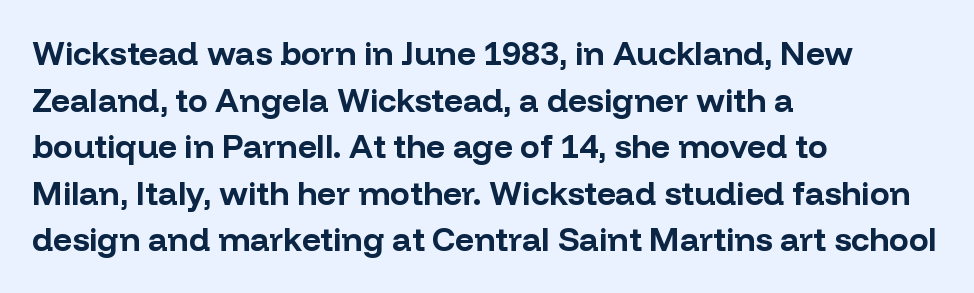
The image shows 33 px bold sans-serif type, upright; set left-aligned, normal line spacing (1.41x), normal letter spacing, not underlined; low stroke contrast and a medium x-height.
